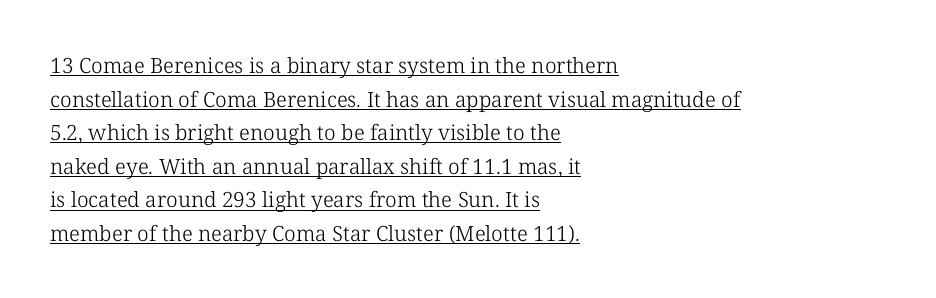
{"italic": "no", "bold": "no", "underline": "yes", "align": "left", "line_spacing": "normal", "line_spacing_ratio": 1.6, "letter_spacing": "normal", "letter_spacing_em": 0.0, "glyph_px": 21}
